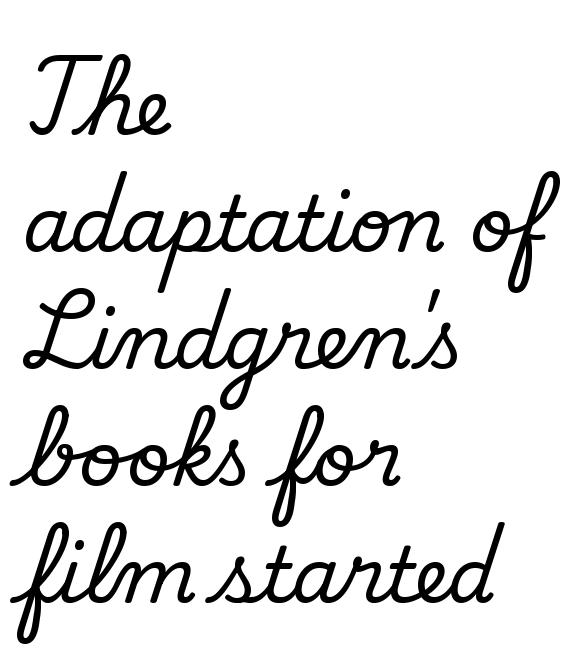
The image shows 76 px regular-weight sans-serif type; set left-aligned, normal line spacing (1.54x), normal letter spacing, not underlined; low stroke contrast and a small x-height.
